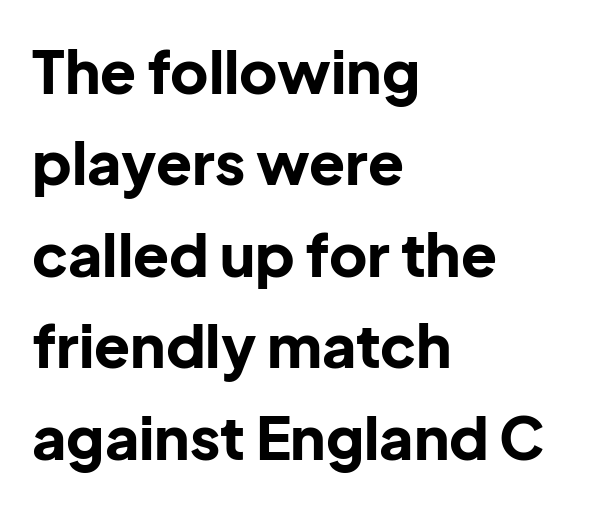
Q: Is the text bold? A: Yes.
Q: Is the text italic (slanted)? A: No, it is upright.
Q: Is the typeface a serif or a sans-serif typeface? A: Sans-serif.
Q: Is the text underlined? A: No.
Q: How is the paragraph aligned? A: Left-aligned.
Q: Is the spacing between letters normal or unusually wide? A: Normal.
Q: Is the spacing between lines tight, normal or loose? A: Normal.
Q: Width (condensed, normal, or wide)? A: Normal.
Q: Stroke contrast? A: Low.
Q: x-height? A: Medium.
Q: Monospaced? A: No.
